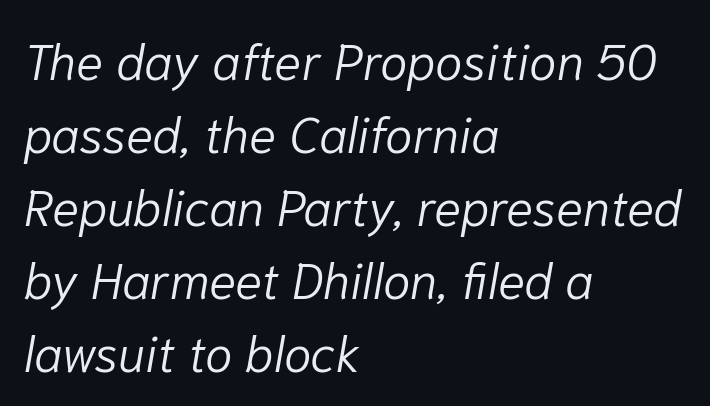
{"italic": "yes", "lean": "right", "slant_degrees": 10, "bold": "no", "weight": "light", "width": "normal", "stroke_contrast": "low", "x_height": "medium", "monospaced": "no", "underline": "no", "align": "left", "line_spacing": "normal", "line_spacing_ratio": 1.46, "letter_spacing": "normal", "letter_spacing_em": 0.0, "glyph_px": 50}
